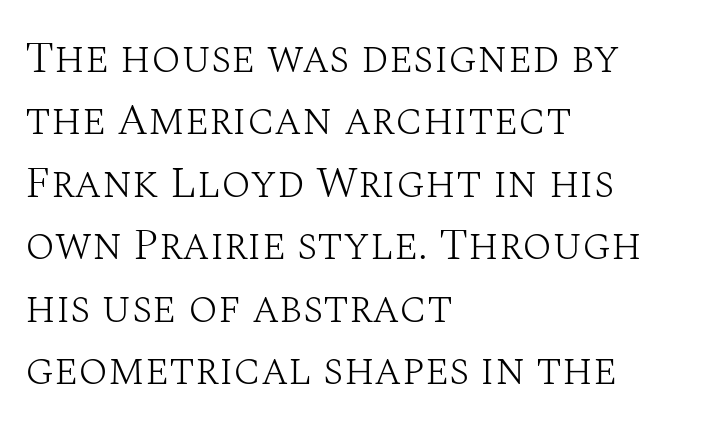
Q: Is the text bold? A: No.
Q: Is the text italic (slanted)? A: No, it is upright.
Q: Is the typeface a serif or a sans-serif typeface? A: Serif.
Q: Is the text underlined? A: No.
Q: How is the paragraph aligned? A: Left-aligned.
Q: Is the spacing between letters normal or unusually wide? A: Normal.
Q: Is the spacing between lines tight, normal or loose? A: Normal.
Q: Width (condensed, normal, or wide)? A: Normal.
Q: Stroke contrast? A: Medium.
Q: x-height? A: Large.
Q: Monospaced? A: No.
